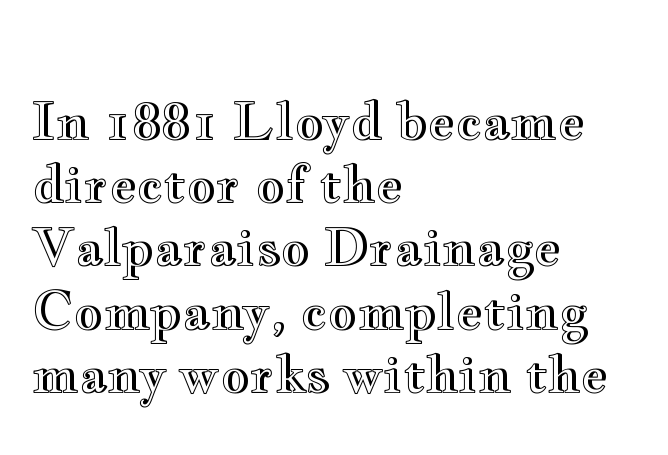
{"italic": "no", "width": "wide", "x_height": "small", "monospaced": "no", "underline": "no", "align": "left", "line_spacing_ratio": 1.24, "letter_spacing": "normal", "letter_spacing_em": 0.0, "glyph_px": 51}
